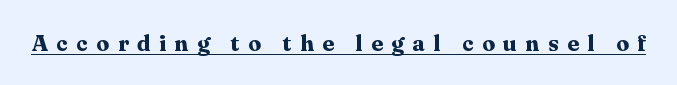
{"italic": "no", "bold": "yes", "underline": "yes", "letter_spacing": "wide", "letter_spacing_em": 0.37, "glyph_px": 23}
